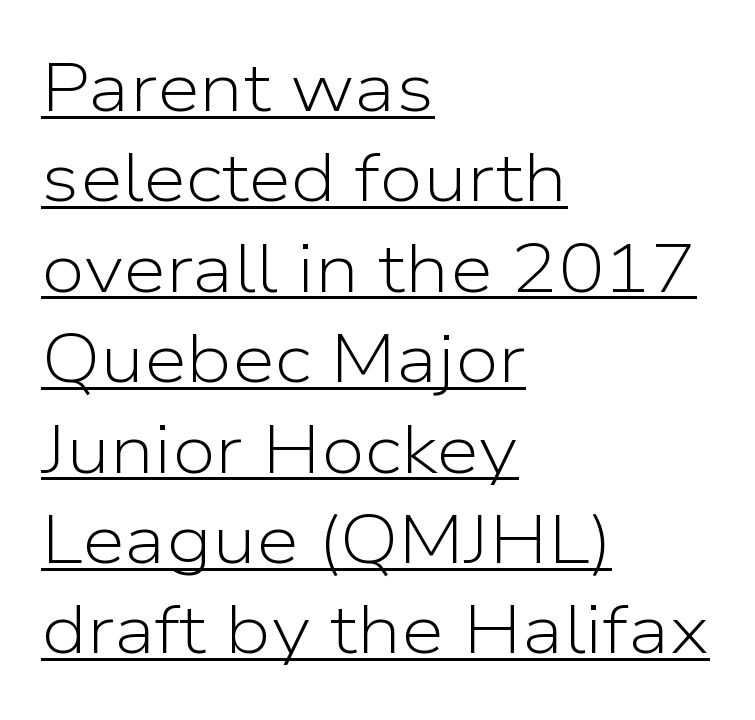
{"serif": "no", "italic": "no", "bold": "no", "weight": "light", "width": "normal", "stroke_contrast": "low", "x_height": "medium", "monospaced": "no", "underline": "yes", "align": "left", "line_spacing": "normal", "line_spacing_ratio": 1.31, "letter_spacing": "normal", "letter_spacing_em": 0.0, "glyph_px": 69}
